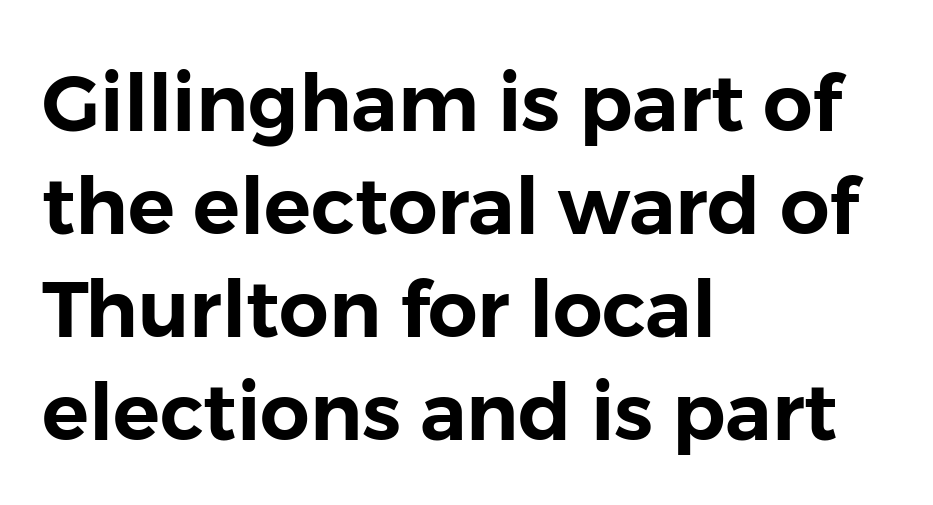
Q: Is the text italic (slanted)? A: No, it is upright.
Q: Is the typeface a serif or a sans-serif typeface? A: Sans-serif.
Q: Is the text underlined? A: No.
Q: How is the paragraph aligned? A: Left-aligned.
Q: Is the spacing between letters normal or unusually wide? A: Normal.
Q: Is the spacing between lines tight, normal or loose? A: Normal.
Q: Width (condensed, normal, or wide)? A: Normal.
Q: Stroke contrast? A: Low.
Q: x-height? A: Medium.
Q: Monospaced? A: No.
